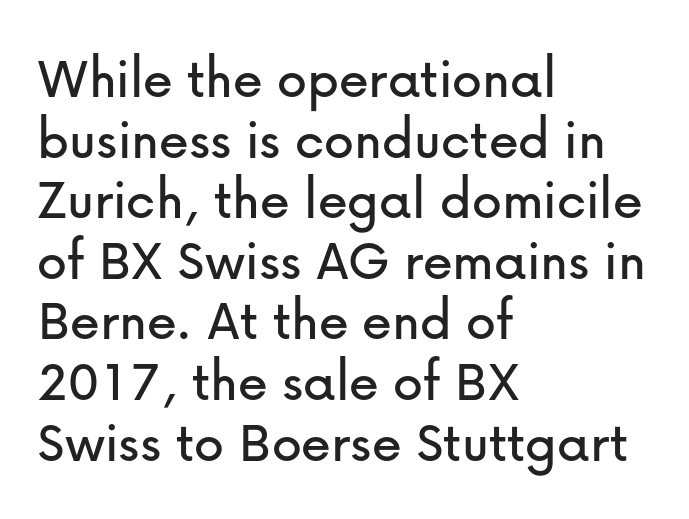
The image shows 60 px sans-serif type, upright; set left-aligned, tight line spacing (1.01x), normal letter spacing, not underlined; low stroke contrast and a medium x-height.
